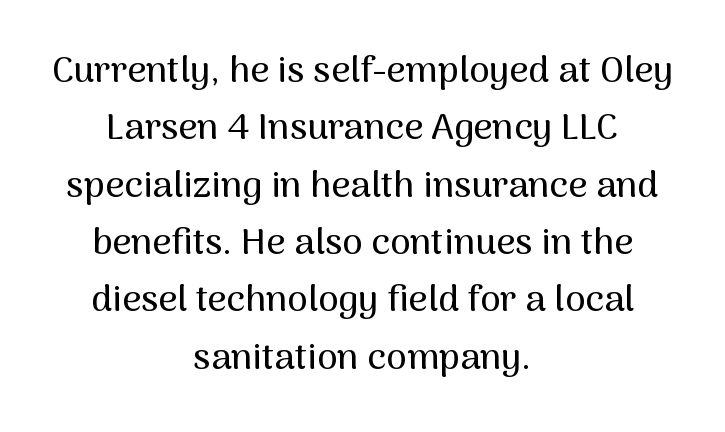
The image shows 37 px sans-serif type, upright; set centered, normal line spacing (1.55x), normal letter spacing, not underlined; medium stroke contrast and a medium x-height.
